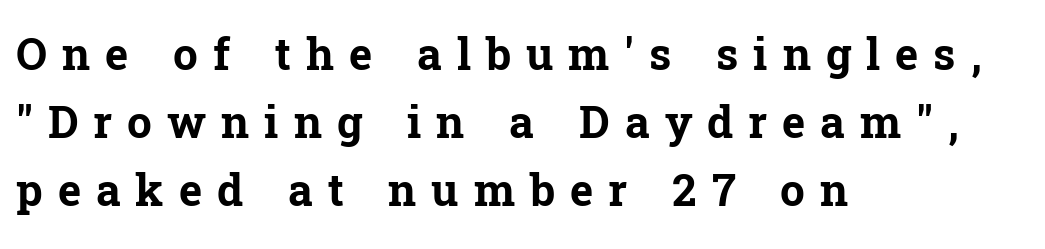
{"serif": "yes", "italic": "no", "bold": "yes", "weight": "bold", "width": "normal", "stroke_contrast": "low", "x_height": "medium", "monospaced": "no", "underline": "no", "align": "left", "line_spacing": "normal", "line_spacing_ratio": 1.55, "letter_spacing": "wide", "letter_spacing_em": 0.34, "glyph_px": 44}
